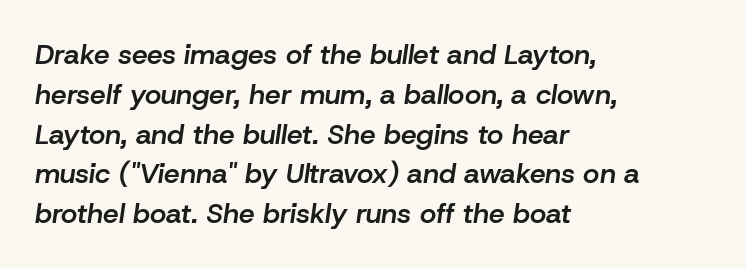
The image shows 28 px semibold type, italic (leaning right); set left-aligned, normal line spacing (1.42x), normal letter spacing, not underlined; low stroke contrast and a medium x-height.
